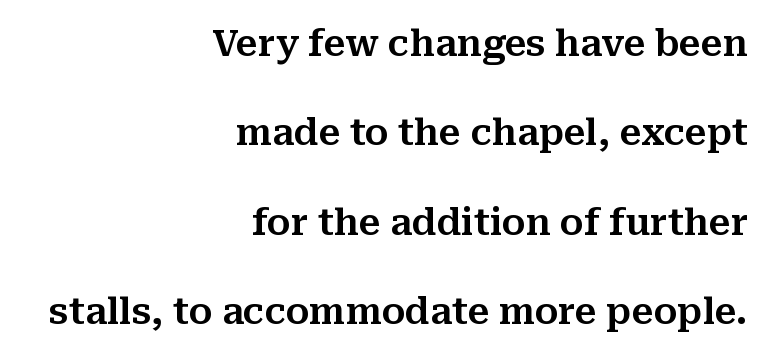
The image shows 36 px serif type, upright; set right-aligned, loose line spacing (2.48x), normal letter spacing, not underlined; medium stroke contrast and a medium x-height.
